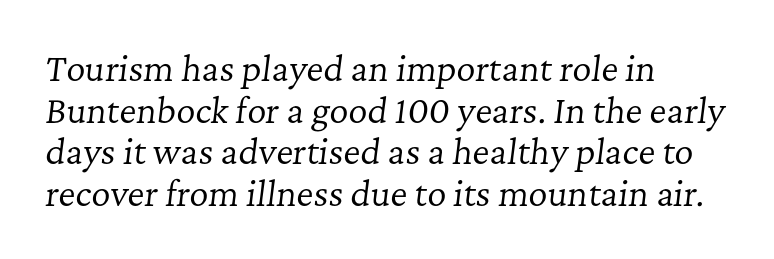
Notice how the passage keeps a crisp vertical edge on the left only. The text carries the slant typical of an italic or oblique font. Weight: in the light-to-regular range. Quick note: underline off. Nobody touched the tracking dial on this one. The designer went with a serif here, giving each stem small feet.
